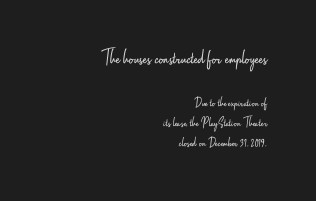
The image shows 21 px text type; set right-aligned, normal line spacing (1.44x), normal letter spacing, not underlined; the first (top) block is 1.5x larger.
